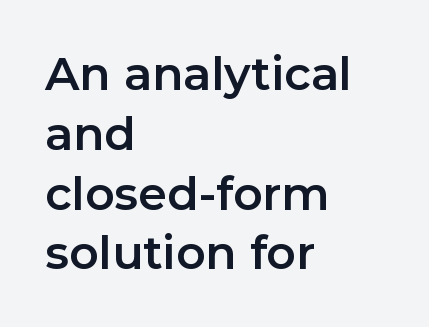
Think of a printed novel: that variable character pitch is what you see here. You can tell from the bare stems that sans-serif type was used. Tracking value appears to be zero — textbook default spacing. Does the leading feel generous? No, just average. Which margin do the lines hug? The left one — the right edge is uneven. The typography opts for an upright posture over an oblique one.
